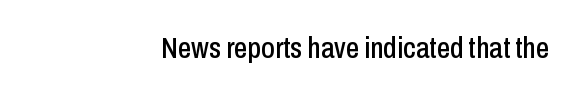
{"serif": "no", "italic": "no", "width": "condensed", "stroke_contrast": "low", "x_height": "medium", "monospaced": "no", "underline": "no", "align": "right", "letter_spacing": "normal", "letter_spacing_em": 0.0, "glyph_px": 30}
